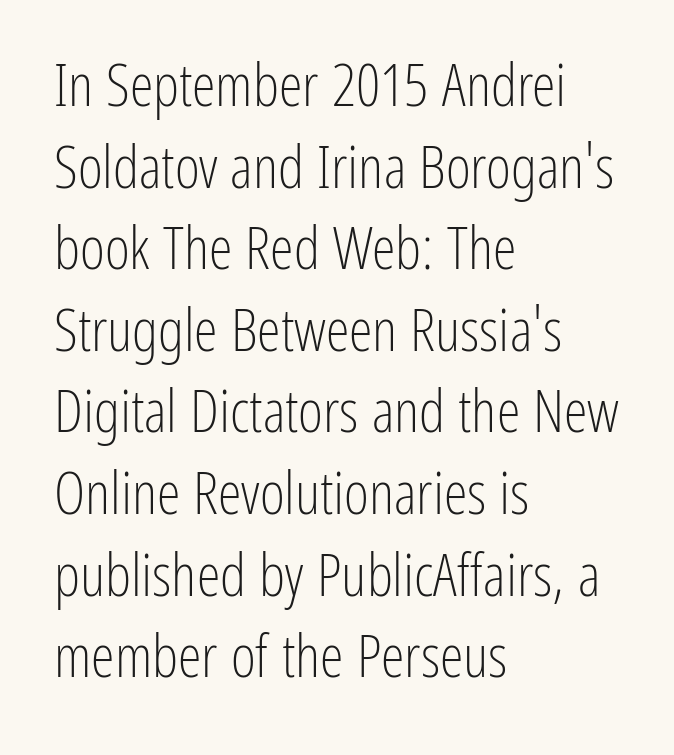
Q: Is the text bold? A: No.
Q: Is the text italic (slanted)? A: No, it is upright.
Q: Is the typeface a serif or a sans-serif typeface? A: Sans-serif.
Q: Is the text underlined? A: No.
Q: How is the paragraph aligned? A: Left-aligned.
Q: Is the spacing between letters normal or unusually wide? A: Normal.
Q: Is the spacing between lines tight, normal or loose? A: Normal.
Q: Width (condensed, normal, or wide)? A: Condensed.
Q: Stroke contrast? A: Low.
Q: x-height? A: Medium.
Q: Monospaced? A: No.
